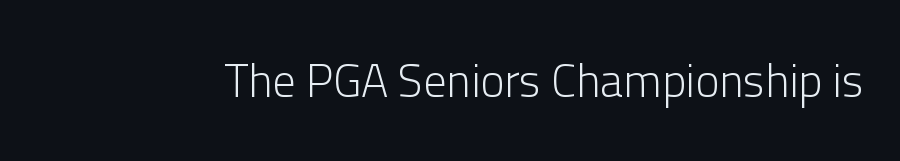
The letters advance in unequal steps, a hallmark of proportional type. Weight: regular or lighter. To sum up the face: it is a sans, with no serifs. Honestly, the letter spacing is just normal — you wouldn't notice it.
